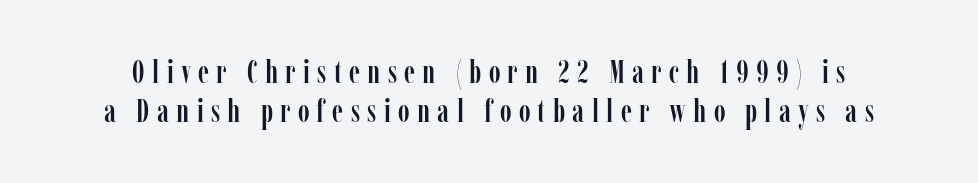
{"serif": "yes", "italic": "no", "width": "condensed", "stroke_contrast": "low", "x_height": "medium", "monospaced": "no", "underline": "no", "line_spacing_ratio": 1.23, "letter_spacing": "wide", "letter_spacing_em": 0.23, "glyph_px": 32}
